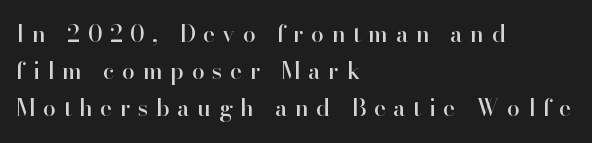
Q: Is the text italic (slanted)? A: No, it is upright.
Q: Is the text underlined? A: No.
Q: How is the paragraph aligned? A: Left-aligned.
Q: Is the spacing between letters normal or unusually wide? A: Unusually wide.
Q: Is the spacing between lines tight, normal or loose? A: Normal.
